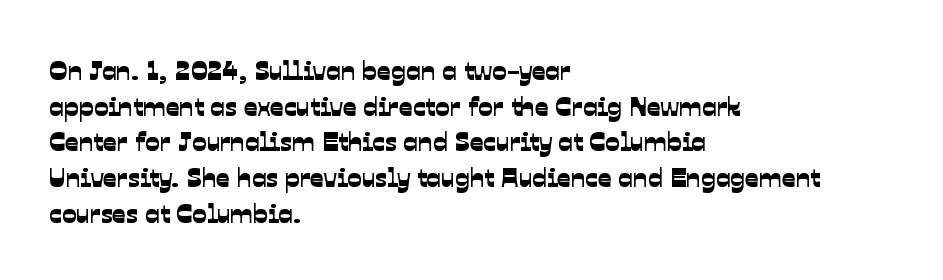
The image shows 27 px text type; set left-aligned, normal line spacing (1.32x), normal letter spacing, not underlined.
